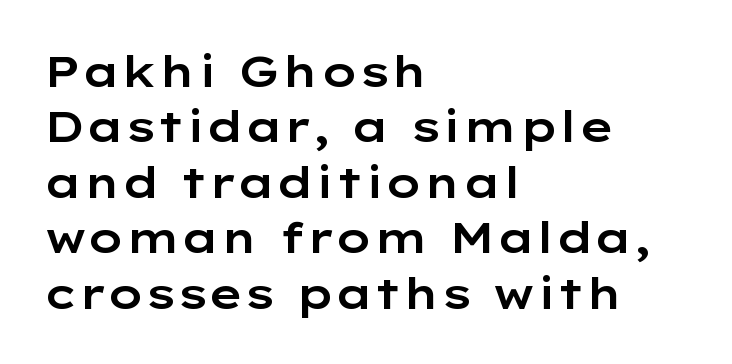
The image shows 43 px wide sans-serif type, upright; set left-aligned, normal line spacing (1.29x), normal letter spacing, not underlined; low stroke contrast and a medium x-height.
